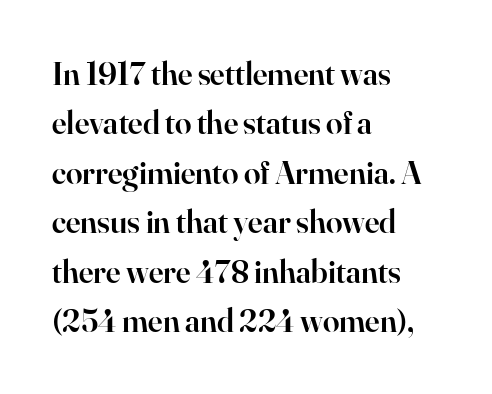
{"serif": "yes", "italic": "no", "bold": "semi", "weight": "semibold", "width": "normal", "stroke_contrast": "high", "x_height": "small", "monospaced": "no", "underline": "no", "align": "left", "line_spacing": "normal", "line_spacing_ratio": 1.5, "letter_spacing": "normal", "letter_spacing_em": 0.0, "glyph_px": 33}
